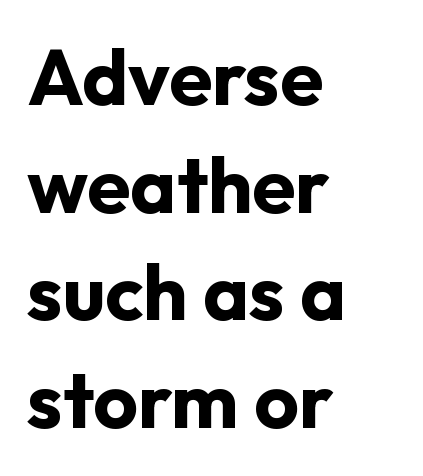
Note the varied advance widths — an 'i' is clearly narrower than an 'm'. This sample uses an upright cut, with every glyph sitting square on the baseline. Weight: bold. Leading: standard. Is the letter spacing exaggerated? No — it looks like the ordinary default.
